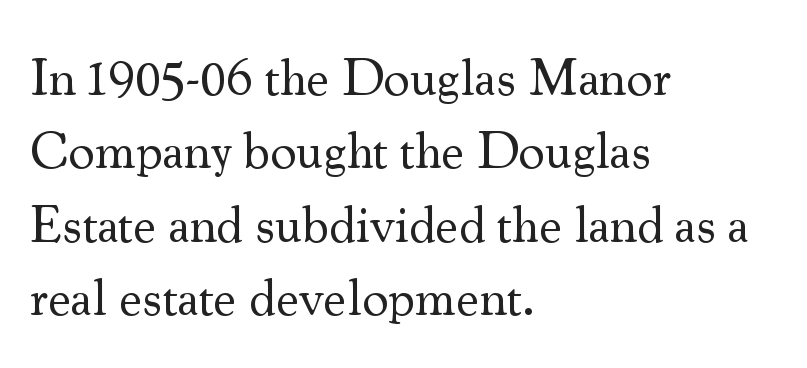
A typesetter would call this zero additional tracking. Check where the strokes stop: tiny serifs finish them off. Stroke mass is kept to a normal reading level or below. Note the varied advance widths — an 'i' is clearly narrower than an 'm'. Leftover space on each line is placed entirely after the last word.
